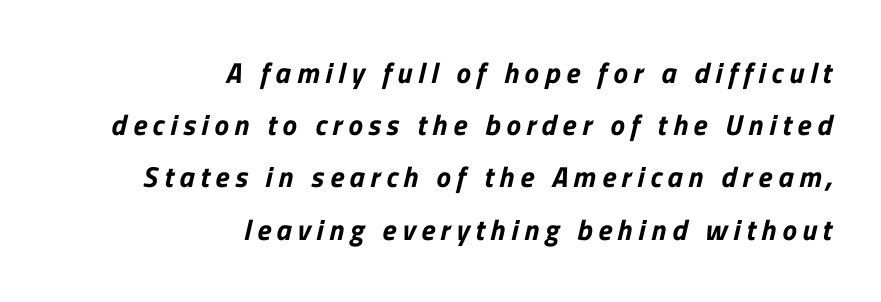
The image shows 29 px sans-serif type; set right-aligned, line spacing 1.8x, unusually wide letter spacing (+0.2 em), not underlined; low stroke contrast and a medium x-height.
